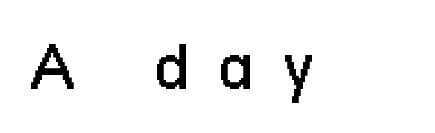
The image shows 72 px regular-weight, condensed sans-serif type, upright; set unusually wide letter spacing (+0.39 em), not underlined; low stroke contrast and a medium x-height.
